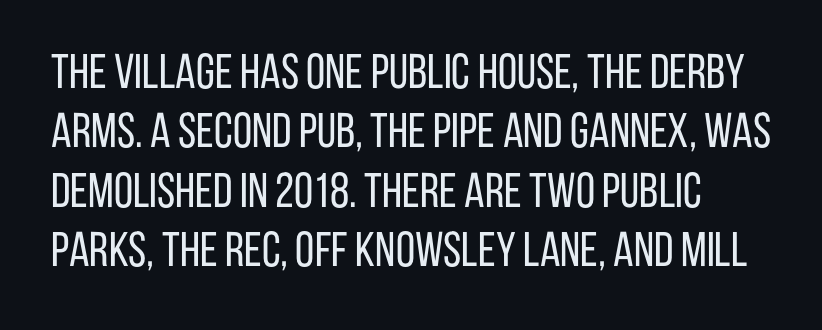
The strokes carry an ordinary text weight at most. Look at the bottom of the vertical strokes: they stop flat, with no serifs. The glyphs are unaccompanied by any horizontal stroke below them. The font's upright variant was chosen for this text.
